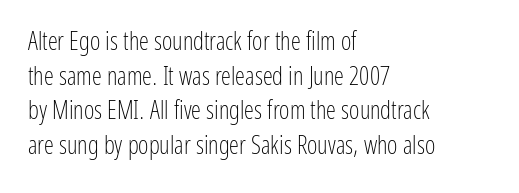
The image shows 25 px text type, upright; set left-aligned, normal line spacing (1.39x), normal letter spacing, not underlined.
